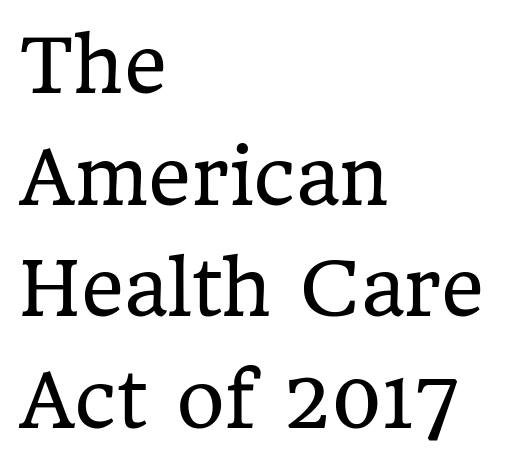
{"serif": "yes", "italic": "no", "bold": "no", "weight": "regular", "width": "normal", "stroke_contrast": "low", "x_height": "medium", "monospaced": "no", "underline": "no", "align": "left", "line_spacing": "normal", "line_spacing_ratio": 1.51, "letter_spacing": "normal", "letter_spacing_em": 0.0, "glyph_px": 74}
